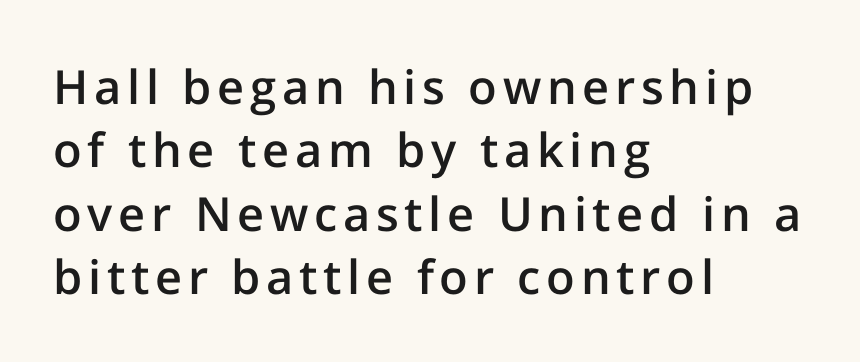
The image shows 47 px semibold sans-serif type, upright; set left-aligned, normal line spacing (1.35x), not underlined; low stroke contrast and a medium x-height.
